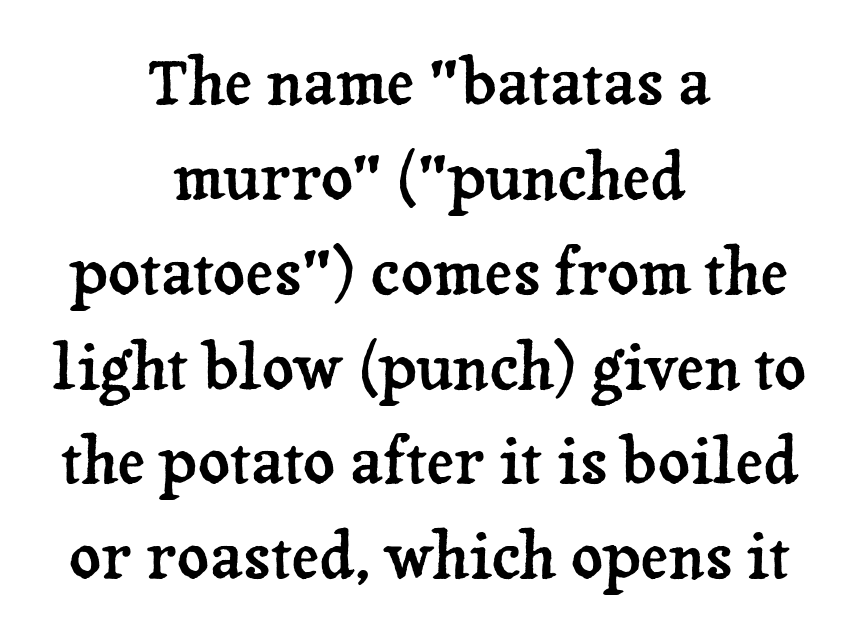
The image shows 62 px serif type, upright; set centered, normal line spacing (1.53x), normal letter spacing, not underlined; low stroke contrast and a medium x-height.
